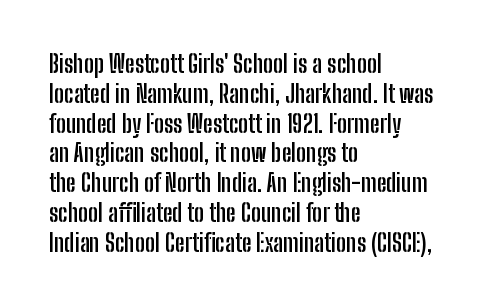
{"italic": "no", "bold": "yes", "underline": "no", "align": "left", "line_spacing_ratio": 1.24, "letter_spacing": "normal", "letter_spacing_em": 0.0, "glyph_px": 24}
